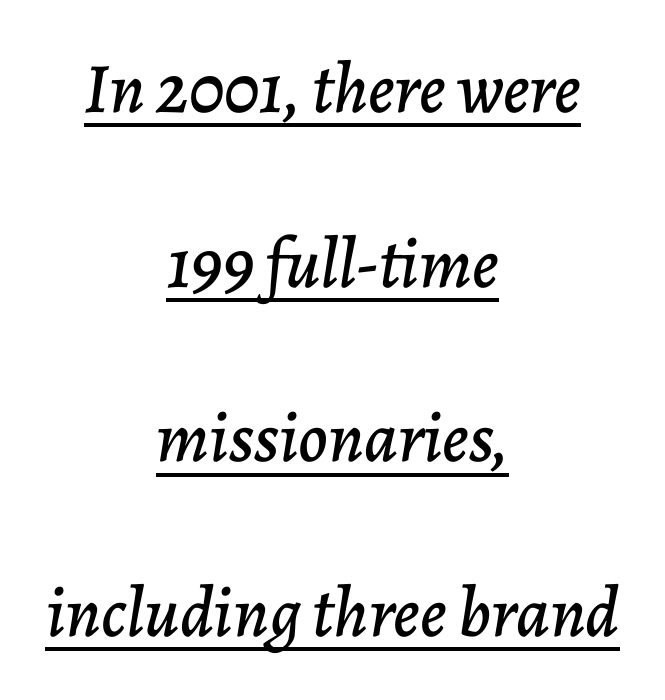
The image shows 71 px text type, italic (leaning right); set centered, loose line spacing (2.46x), normal letter spacing, underlined; low stroke contrast and a medium x-height.
